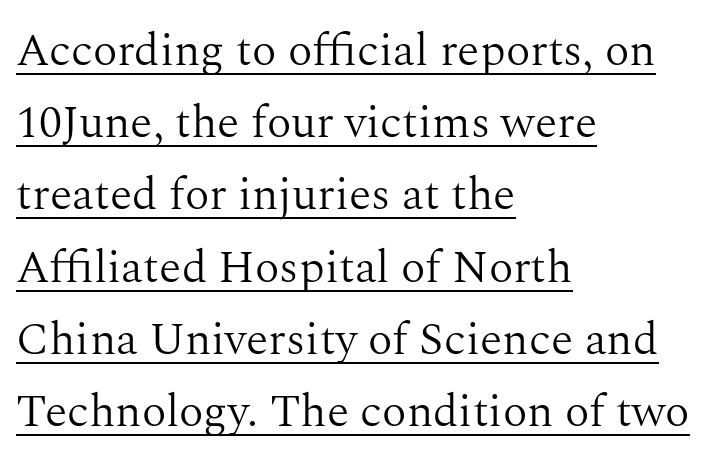
The image shows 46 px light serif type, upright; set left-aligned, normal line spacing (1.57x), normal letter spacing, underlined; medium stroke contrast and a medium x-height.
